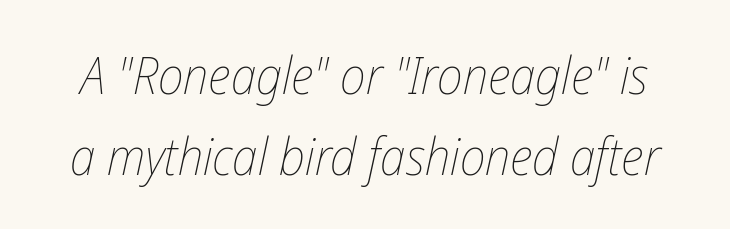
The vertical gap from one line to the next is medium. This sample uses plain, unmodified letter spacing. The weight tops out at a normal text grade. Letters rest on an invisible, unmarked baseline.
